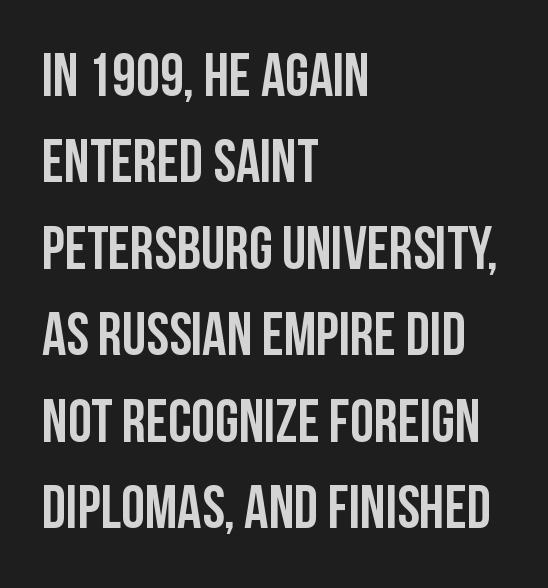
{"serif": "no", "italic": "no", "width": "condensed", "stroke_contrast": "low", "x_height": "large", "monospaced": "no", "underline": "no", "align": "left", "line_spacing": "normal", "line_spacing_ratio": 1.44, "letter_spacing": "normal", "letter_spacing_em": 0.0, "glyph_px": 60}
